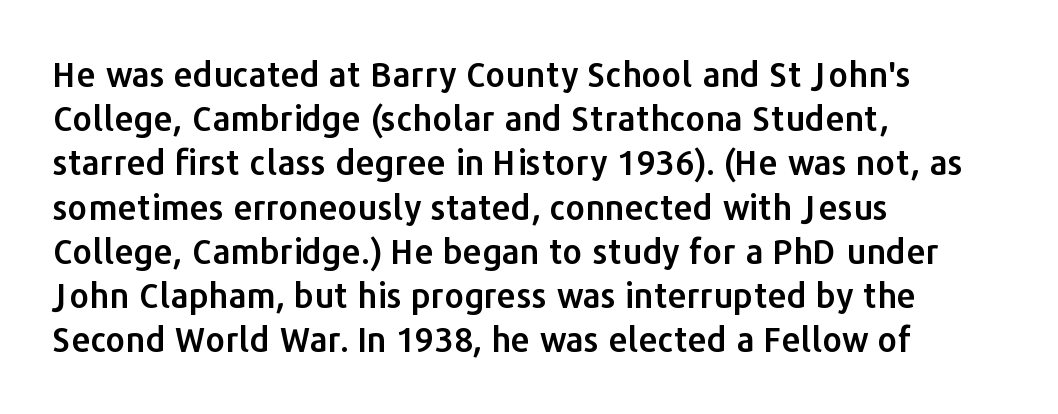
{"serif": "no", "italic": "no", "width": "normal", "stroke_contrast": "low", "x_height": "medium", "monospaced": "no", "underline": "no", "align": "left", "line_spacing": "normal", "line_spacing_ratio": 1.3, "letter_spacing": "normal", "letter_spacing_em": 0.0, "glyph_px": 34}
